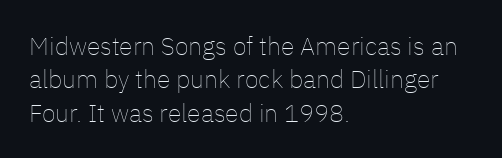
Notice how the stems are strictly vertical — no italics here. Clear beneath every line of the passage. Compared with typical paragraphs, the rows here are spaced about the same. The letters look calm and open, with moderate or lighter stems. Spacing between characters is what you'd get straight out of the box.
